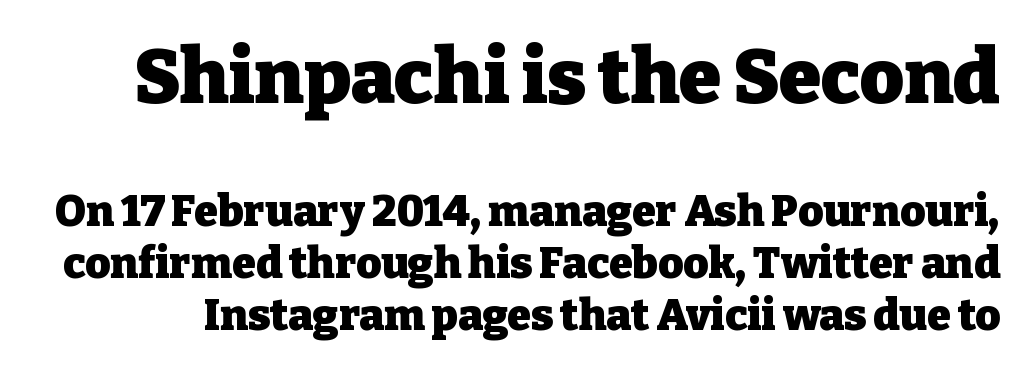
The image shows 76 px heavy serif type, upright; set line spacing 1.22x, normal letter spacing, not underlined; the first (top) block is 1.77x larger; low stroke contrast and a medium x-height.
